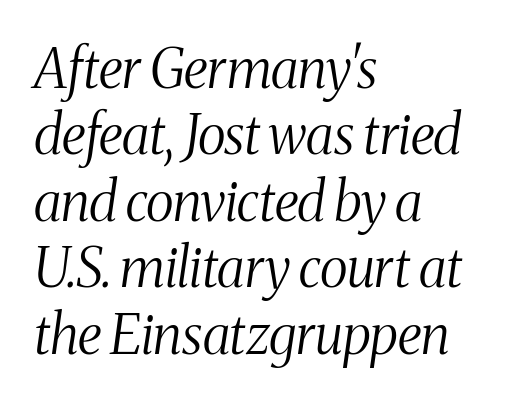
The image shows 54 px light, condensed serif type, italic (leaning right); set left-aligned, line spacing 1.23x, normal letter spacing, not underlined; medium stroke contrast and a medium x-height.
